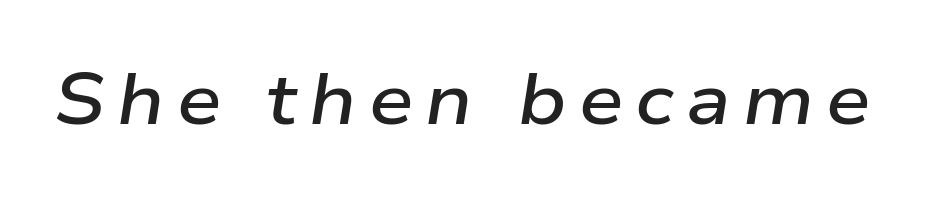
{"italic": "yes", "lean": "right", "slant_degrees": 9, "bold": "semi", "weight": "semibold", "width": "wide", "stroke_contrast": "low", "x_height": "medium", "monospaced": "no", "underline": "no", "glyph_px": 71}
